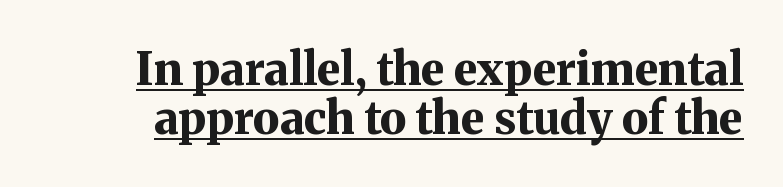
The image shows 45 px bold serif type, upright; set tight line spacing (1.08x), normal letter spacing, underlined; medium stroke contrast and a medium x-height.
